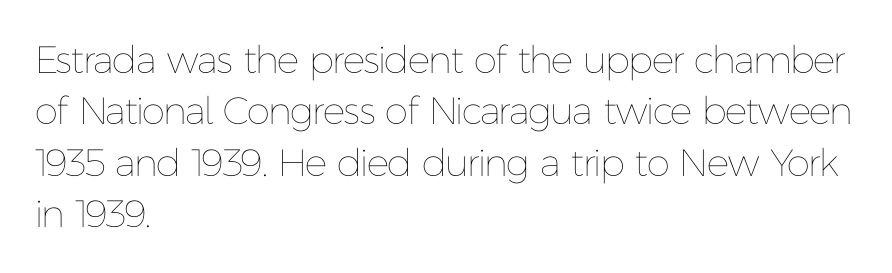
Q: Is the text bold? A: No.
Q: Is the text italic (slanted)? A: No, it is upright.
Q: Is the text underlined? A: No.
Q: How is the paragraph aligned? A: Left-aligned.
Q: Is the spacing between letters normal or unusually wide? A: Normal.
Q: Is the spacing between lines tight, normal or loose? A: Normal.
Q: Width (condensed, normal, or wide)? A: Normal.
Q: Stroke contrast? A: Low.
Q: x-height? A: Medium.
Q: Monospaced? A: No.
